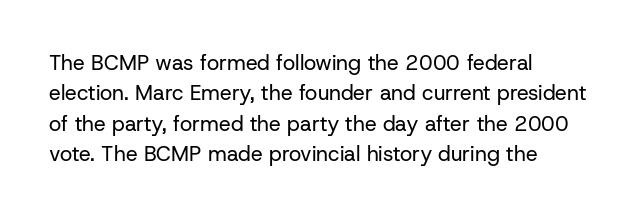
{"italic": "no", "bold": "no", "underline": "no", "align": "left", "line_spacing": "normal", "line_spacing_ratio": 1.45, "letter_spacing": "normal", "letter_spacing_em": 0.0, "glyph_px": 21}
